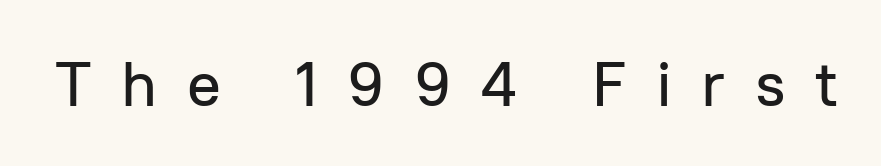
{"serif": "no", "italic": "no", "width": "normal", "stroke_contrast": "low", "x_height": "medium", "monospaced": "no", "underline": "no", "letter_spacing": "wide", "letter_spacing_em": 0.47, "glyph_px": 63}
